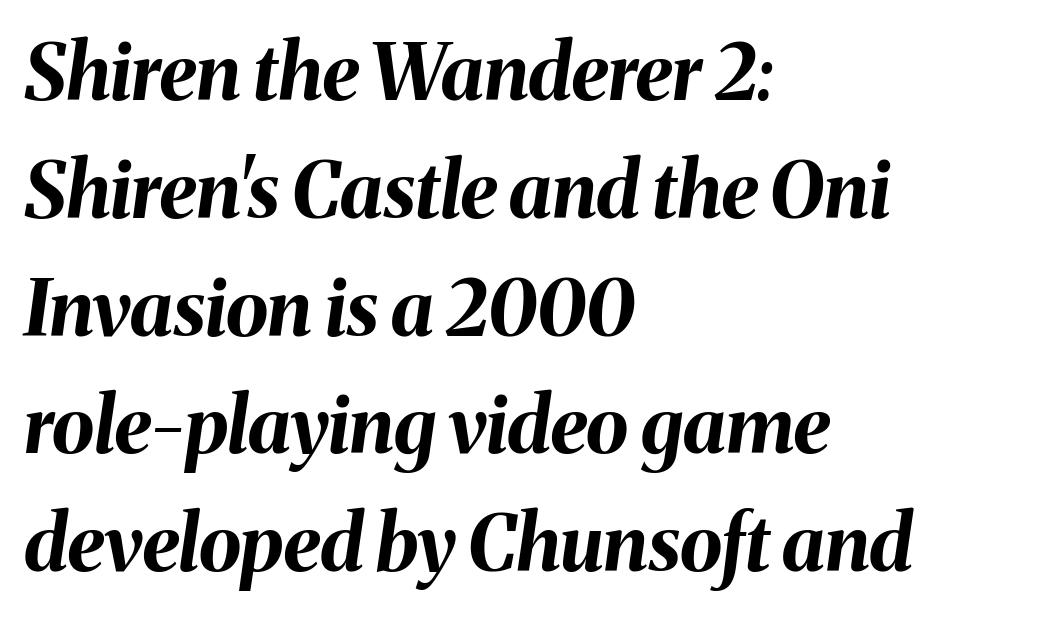
The text carries the slant typical of an italic or oblique font. Honestly, the letter spacing is just normal — you wouldn't notice it. One glance says typical: line gaps are just what's usual. The font is running at its bold setting.
